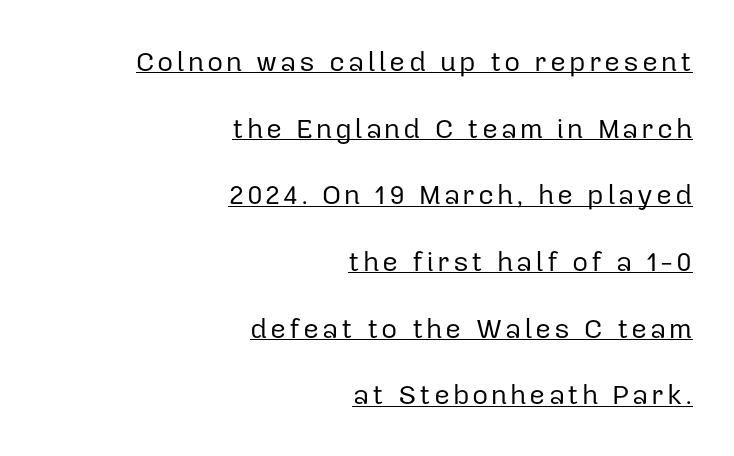
{"serif": "no", "italic": "no", "bold": "no", "weight": "regular", "width": "normal", "stroke_contrast": "low", "x_height": "medium", "monospaced": "no", "underline": "yes", "align": "right", "line_spacing": "loose", "line_spacing_ratio": 2.38, "glyph_px": 28}
